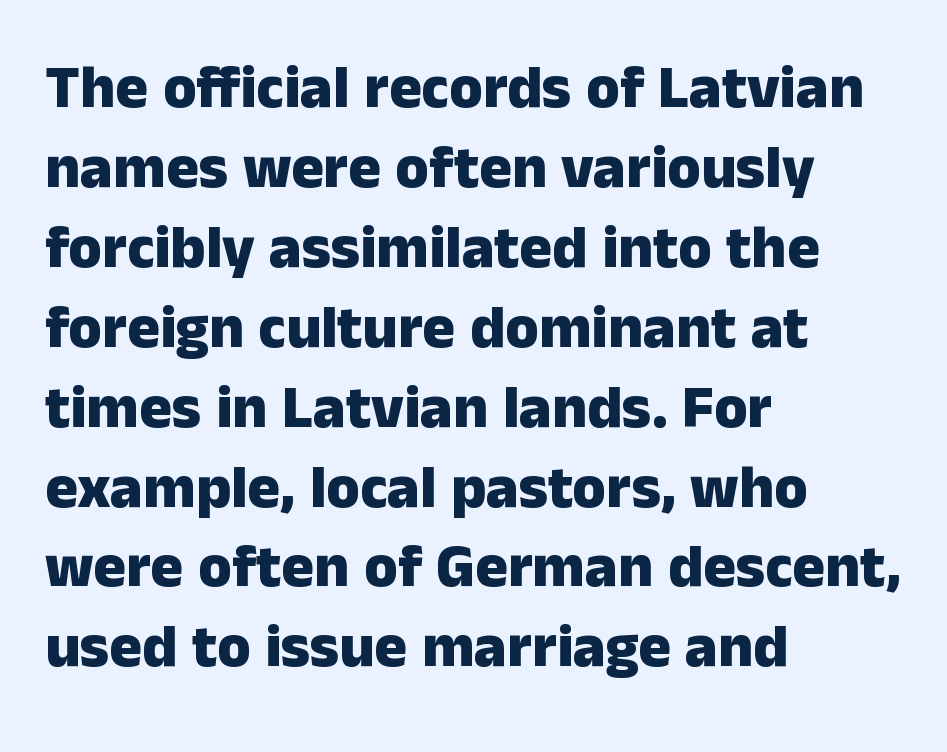
Q: Is the text bold? A: Yes.
Q: Is the text italic (slanted)? A: No, it is upright.
Q: Is the typeface a serif or a sans-serif typeface? A: Sans-serif.
Q: Is the text underlined? A: No.
Q: How is the paragraph aligned? A: Left-aligned.
Q: Is the spacing between letters normal or unusually wide? A: Normal.
Q: Is the spacing between lines tight, normal or loose? A: Normal.
Q: Width (condensed, normal, or wide)? A: Normal.
Q: Stroke contrast? A: Low.
Q: x-height? A: Medium.
Q: Monospaced? A: No.
